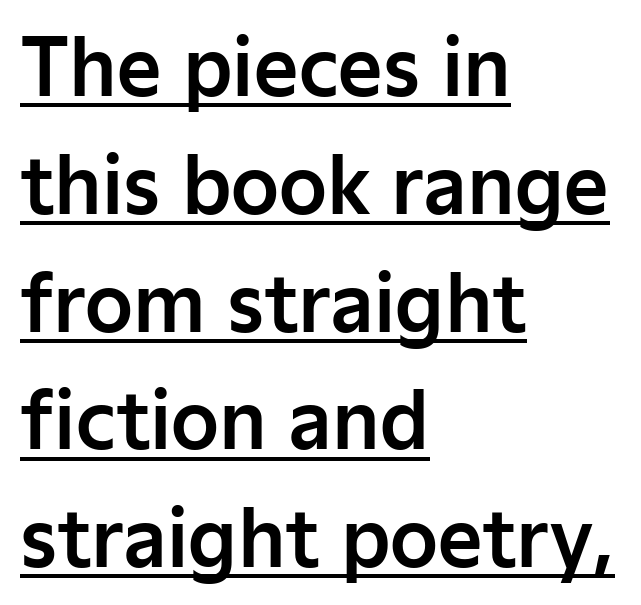
Nobody touched the tracking dial on this one. Does the leading feel generous? No, just average. Does the copy run flush right? No — it runs flush left. The string is rendered with underlining switched on. These lines were composed using upright roman letters. Note: no serifs on the glyphs.
